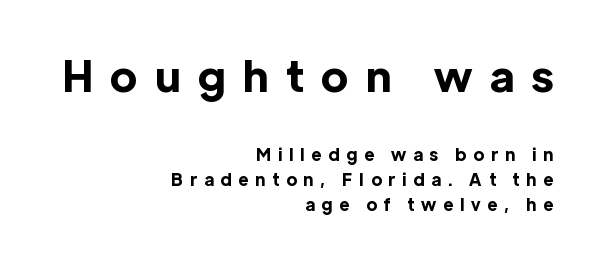
{"serif": "no", "italic": "no", "bold": "yes", "weight": "bold", "width": "normal", "x_height": "medium", "monospaced": "no", "underline": "no", "align": "right", "line_spacing": "normal", "line_spacing_ratio": 1.46, "letter_spacing": "wide", "letter_spacing_em": 0.41, "larger_block": "first", "size_ratio": 2.53, "glyph_px": 43}
